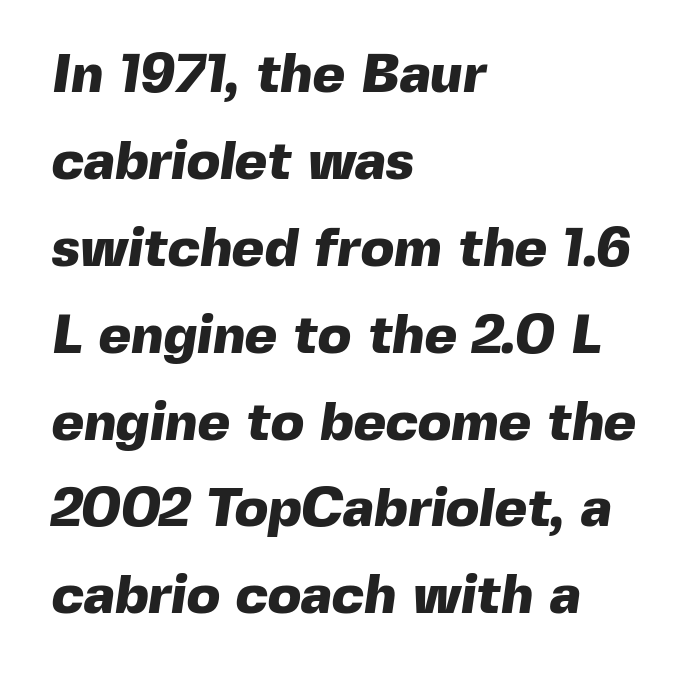
Q: Is the text bold? A: Yes.
Q: Is the typeface a serif or a sans-serif typeface? A: Sans-serif.
Q: Is the text underlined? A: No.
Q: How is the paragraph aligned? A: Left-aligned.
Q: Is the spacing between letters normal or unusually wide? A: Normal.
Q: Is the spacing between lines tight, normal or loose? A: Normal.
Q: Width (condensed, normal, or wide)? A: Normal.
Q: x-height? A: Medium.
Q: Monospaced? A: No.
